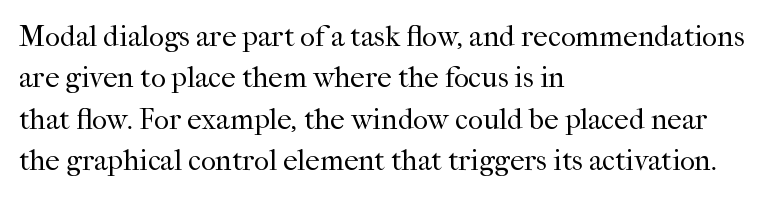
Looks like regular typesetting: each glyph gets only the width it needs. Heaviness? Minimal to ordinary, like unemphasized prose. Has an underline been added? It has not. Note: serifs present on the glyphs.
